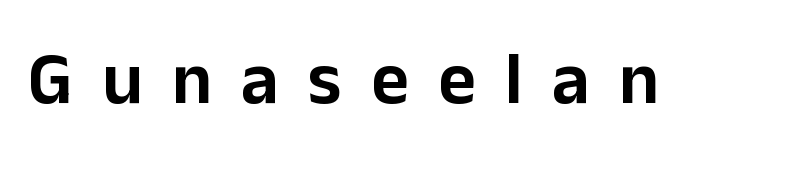
The type is letterspaced generously, with wide tracking. The baseline area is clear. The face used here is a sans, in the tradition of grotesques and geometrics. Style check: upright. Is this a fixed-width face? No — the glyphs have proportional, varying widths.
